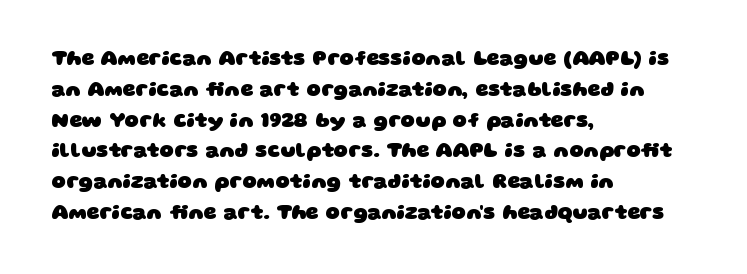
If you drew a ruler down the left edge, every line would touch it. Honestly, the letter spacing is just normal — you wouldn't notice it. These lines sit exactly where default settings would place them. Descenders hang freely into open space. Bold? Absolutely — the strokes are thick and heavy.
